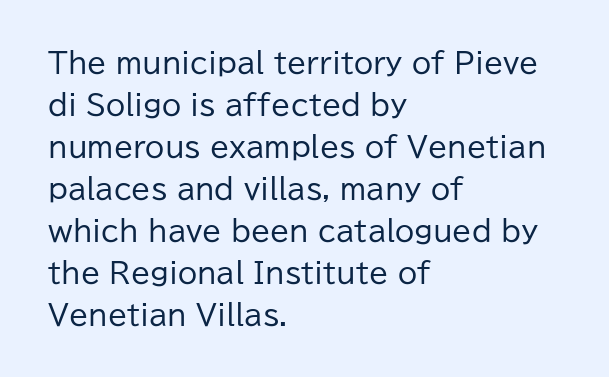
The horizontal fit of the characters is conventional and even. Unlike a traditional serif, this face leaves its strokes unadorned. You could not count columns in this text — the font is proportionally spaced. Italic? Not at all — the glyphs are vertical. The face looks like a standard text weight, possibly lighter.
